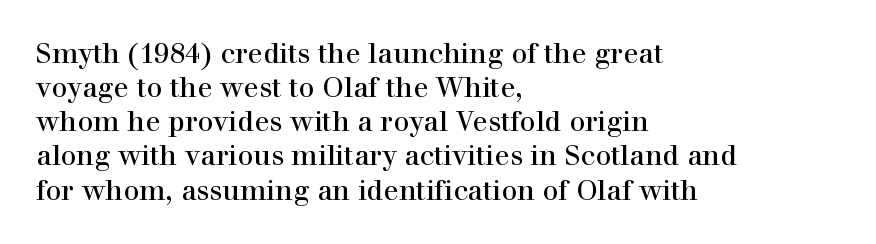
{"serif": "yes", "italic": "no", "width": "normal", "x_height": "medium", "monospaced": "no", "underline": "no", "align": "left", "line_spacing_ratio": 1.22, "letter_spacing": "normal", "letter_spacing_em": 0.0, "glyph_px": 28}
